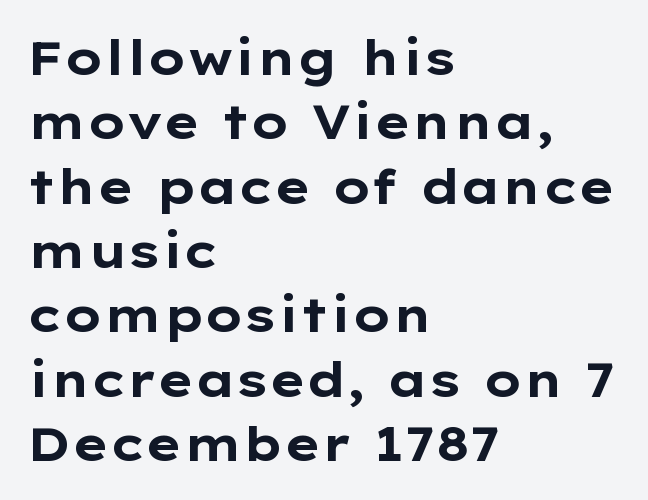
{"serif": "no", "italic": "no", "bold": "yes", "weight": "bold", "width": "wide", "stroke_contrast": "low", "x_height": "medium", "monospaced": "no", "underline": "no", "align": "left", "line_spacing": "normal", "line_spacing_ratio": 1.34, "letter_spacing": "normal", "letter_spacing_em": 0.0, "glyph_px": 48}
